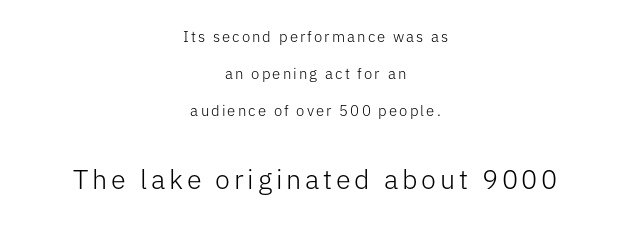
The image shows 27 px text type, upright; set centered, loose line spacing (2.47x), not underlined; the second (bottom) block is 1.8x larger.
